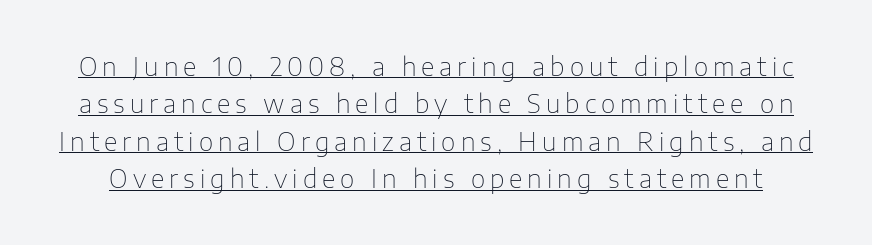
Q: Is the text bold? A: No.
Q: Is the text italic (slanted)? A: No, it is upright.
Q: Is the text underlined? A: Yes.
Q: Is the spacing between letters normal or unusually wide? A: Unusually wide.
Q: Is the spacing between lines tight, normal or loose? A: Normal.
